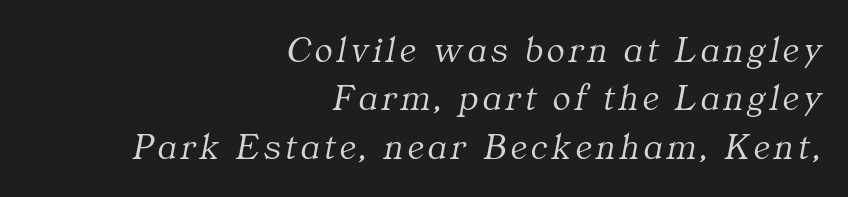
The block of text has a typical density, with ordinary space between rows. The rendering anchors every line to the right-hand side. If you drew a line through each stem, it would be angled. Small tapered or slab feet sit at the stroke ends, so this counts as serif. Do the characters align in a grid? No, the font is proportional. The area under the type is left untouched.
